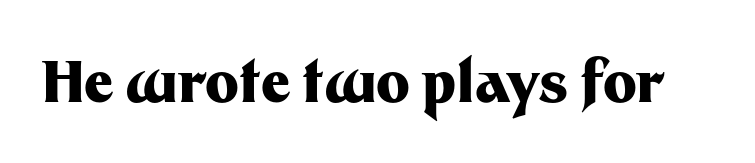
These words are printed bold, with thick strokes throughout. The font's upright variant was chosen for this text. Quick note: underline off. Characters follow at the spacing the type designer built in. Nope, no serifs anywhere on these letters. The face used here is proportionally spaced, like ordinary book or web type.
